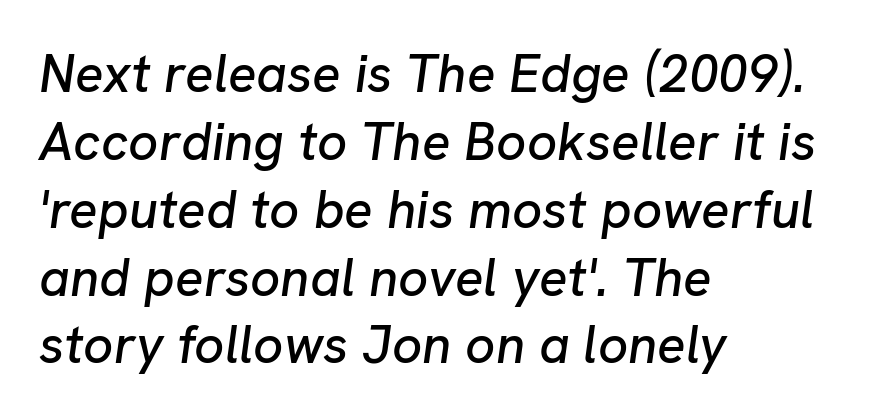
Note the varied advance widths — an 'i' is clearly narrower than an 'm'. Horizontal alignment here is leftward, the default for most running prose. Spacing between characters is what you'd get straight out of the box. The letters are slanted; this is an italic face.
